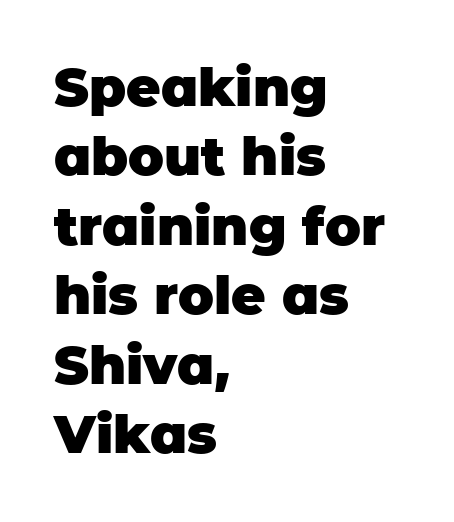
{"serif": "no", "italic": "no", "bold": "yes", "weight": "heavy", "width": "normal", "stroke_contrast": "low", "x_height": "large", "monospaced": "no", "underline": "no", "align": "left", "line_spacing": "normal", "line_spacing_ratio": 1.31, "letter_spacing": "normal", "letter_spacing_em": 0.0, "glyph_px": 53}
